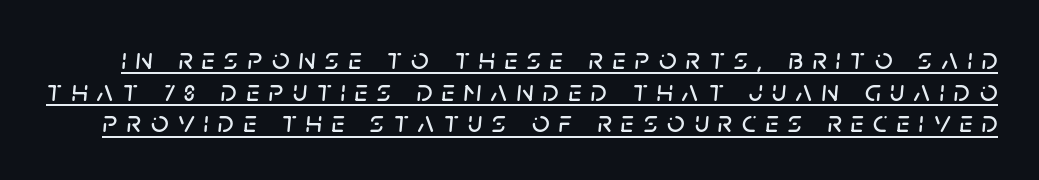
The image shows 31 px text type, italic (leaning right); set tight line spacing (1.02x), unusually wide letter spacing (+0.3 em), underlined; low stroke contrast and a large x-height.
